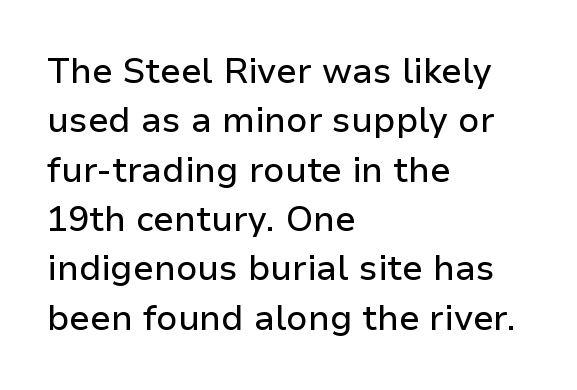
Plain, unruled lines of type. Proportional: the letters do not fall into vertical columns. The typography opts for an upright posture over an oblique one. These lines keep a tight, regular rhythm from letter to letter.
